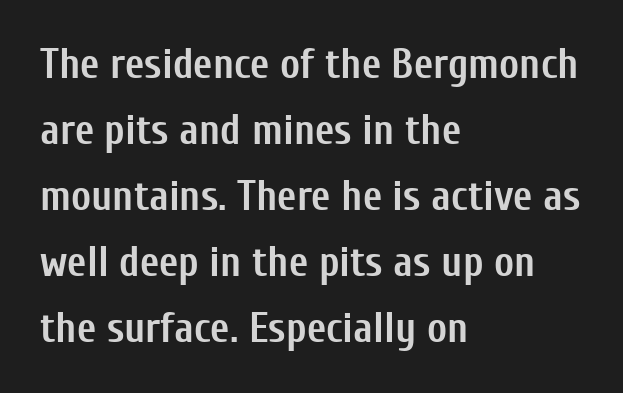
The lines in this sample share a left origin and differ only in where they stop. The passage shown is typed in a proportional face where columns would drift. The passage shown is emphatically bold. Does the lettering tilt? It doesn't — this is upright. Check the space under the baseline: it is left empty. Look at the tracking — it's just the regular setting, nothing added.
